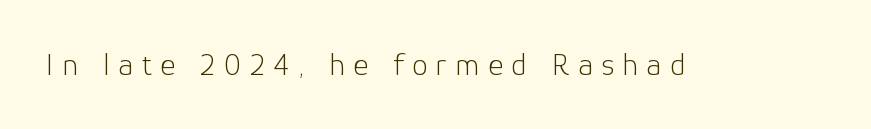
The image shows 32 px light sans-serif type, upright; set unusually wide letter spacing (+0.27 em), not underlined; low stroke contrast and a medium x-height.
